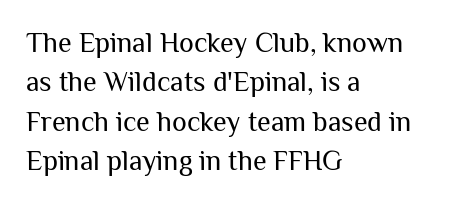
The compositor pushed each line to the left boundary. Underlining? Definitely not there. Spacing between characters is what you'd get straight out of the box. Style check: upright. The font sits on the lighter half of the weight spectrum, regular included.
